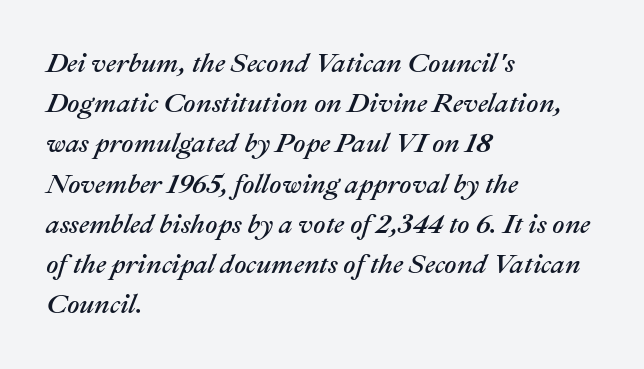
Q: Is the text italic (slanted)? A: Yes, it leans right by about 22 degrees.
Q: Is the text underlined? A: No.
Q: How is the paragraph aligned? A: Left-aligned.
Q: Is the spacing between letters normal or unusually wide? A: Normal.
Q: Is the spacing between lines tight, normal or loose? A: Normal.
